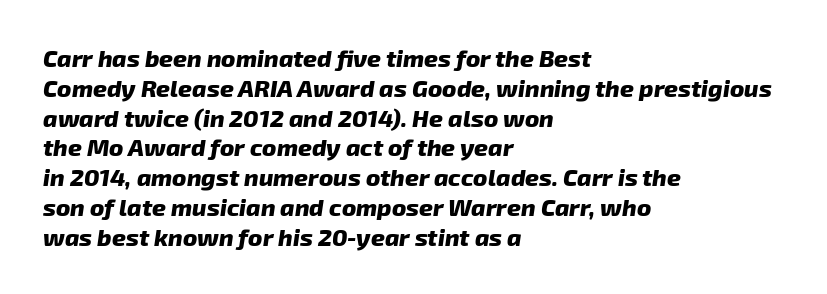
The image shows 24 px bold type, italic (leaning right); set left-aligned, line spacing 1.24x, normal letter spacing, not underlined.
